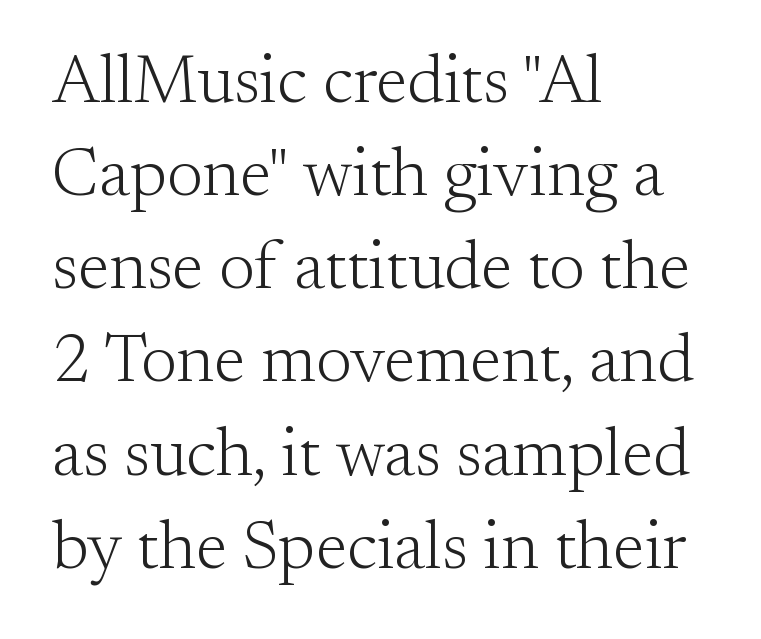
Underline: absent. Students, note that the glyphs here touch the page at normal intervals. Looks like regular typesetting: each glyph gets only the width it needs. Little horizontal feet cap the strokes, marking this as serif type.
